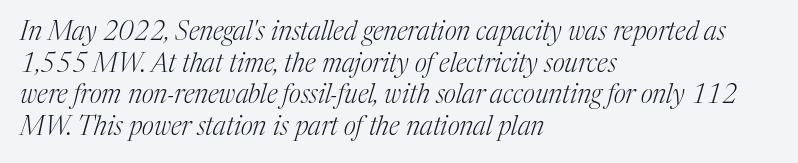
Inter-character spacing is left at the font's built-in metrics. Teacher's note: observe the even left margin — that is flush-left alignment. The words here are not underlined. Compared with ordinary roman type, these characters are visibly tilted. Each stroke keeps to a modest, everyday thickness or less.
